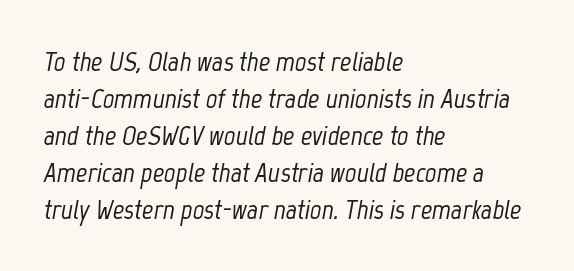
Q: Is the text italic (slanted)? A: Yes, it leans right by about 12 degrees.
Q: Is the text underlined? A: No.
Q: How is the paragraph aligned? A: Left-aligned.
Q: Is the spacing between letters normal or unusually wide? A: Normal.
Q: Is the spacing between lines tight, normal or loose? A: Normal.
Q: Width (condensed, normal, or wide)? A: Condensed.
Q: Stroke contrast? A: Low.
Q: x-height? A: Medium.
Q: Monospaced? A: No.
